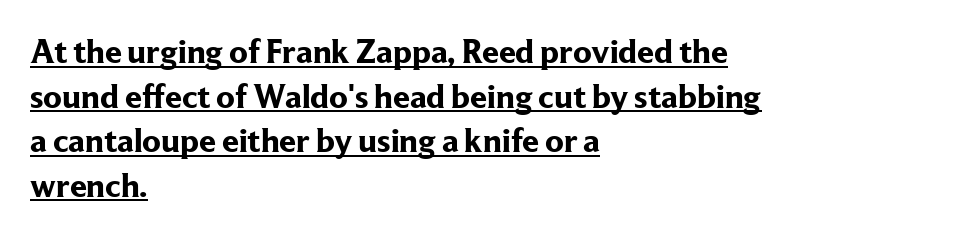
Q: Is the text bold? A: Yes.
Q: Is the text italic (slanted)? A: No, it is upright.
Q: Is the typeface a serif or a sans-serif typeface? A: Serif.
Q: Is the text underlined? A: Yes.
Q: How is the paragraph aligned? A: Left-aligned.
Q: Is the spacing between letters normal or unusually wide? A: Normal.
Q: Is the spacing between lines tight, normal or loose? A: Normal.
Q: Width (condensed, normal, or wide)? A: Normal.
Q: Stroke contrast? A: Low.
Q: x-height? A: Medium.
Q: Monospaced? A: No.
